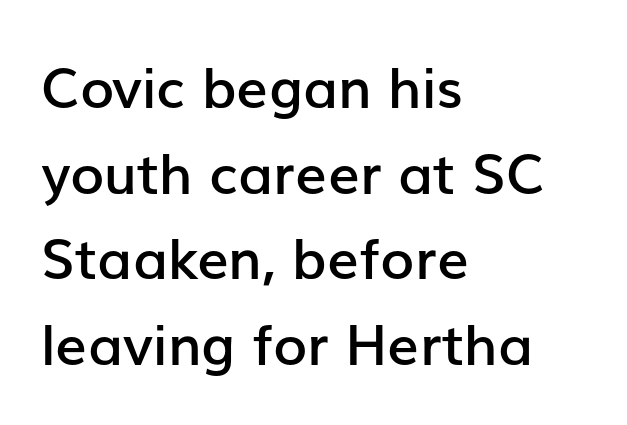
Honestly, there is no underline to notice here at all. Honestly, the letter spacing is just normal — you wouldn't notice it. This sample is left-justified, so line endings fall wherever the words run out. Are there feet on the stems? There aren't — it's a sans. Tall strokes in this sample are plumb rather than angled.
